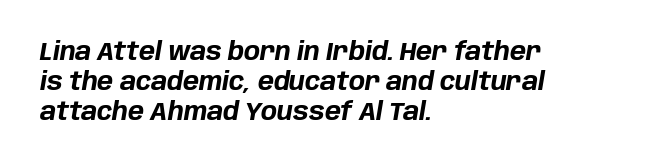
Q: Is the text bold? A: Yes.
Q: Is the text italic (slanted)? A: Yes, it leans right by about 10 degrees.
Q: Is the text underlined? A: No.
Q: How is the paragraph aligned? A: Left-aligned.
Q: Is the spacing between letters normal or unusually wide? A: Normal.
Q: Is the spacing between lines tight, normal or loose? A: Normal.
